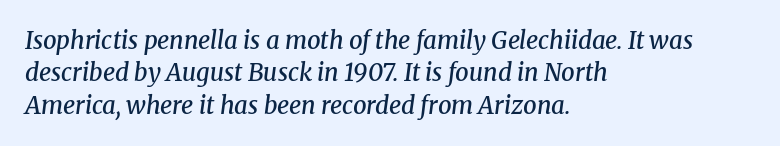
The image shows 24 px text type, italic (leaning right); set left-aligned, normal line spacing (1.35x), normal letter spacing, not underlined.
